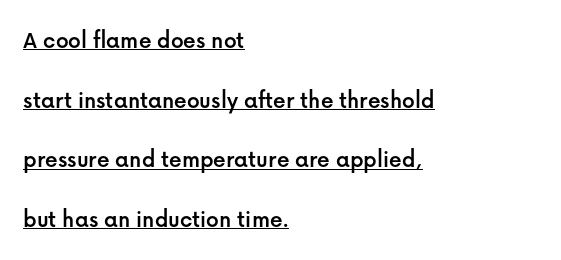
The image shows 25 px text type, upright; set left-aligned, loose line spacing (2.39x), normal letter spacing, underlined.
